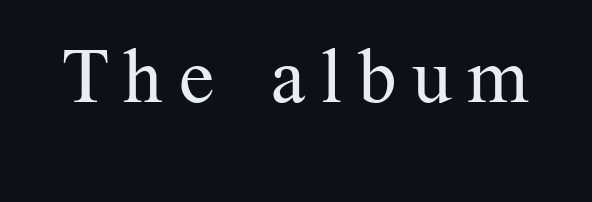
I'd call this a serif setting — the letters wear small feet. The passage shown is not bold in any degree. There is plenty of visible air inserted between adjacent glyphs. These lines were composed using upright roman letters. A typesetter would call this proportional, since set widths differ per character. A clean baseline with only descenders dipping below it.
